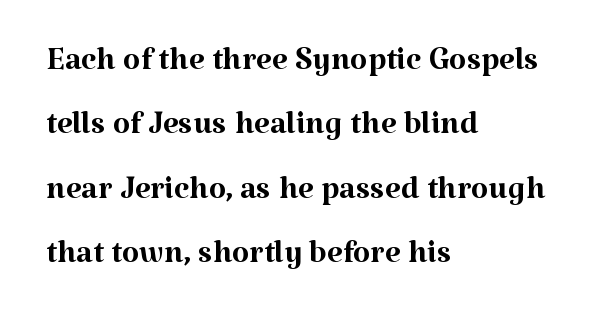
Q: Is the text bold? A: No.
Q: Is the text italic (slanted)? A: No, it is upright.
Q: Is the typeface a serif or a sans-serif typeface? A: Serif.
Q: Is the text underlined? A: No.
Q: How is the paragraph aligned? A: Left-aligned.
Q: Is the spacing between letters normal or unusually wide? A: Normal.
Q: Is the spacing between lines tight, normal or loose? A: Normal.
Q: Width (condensed, normal, or wide)? A: Normal.
Q: Stroke contrast? A: Medium.
Q: x-height? A: Medium.
Q: Monospaced? A: No.
